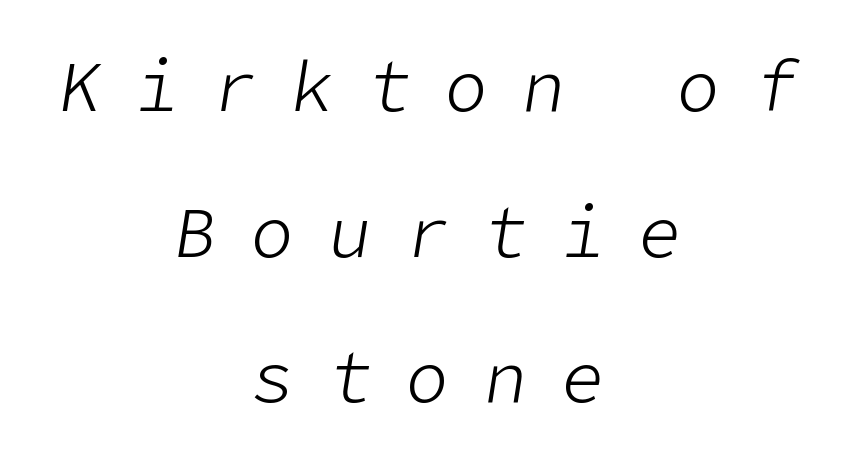
Q: Is the text bold? A: No.
Q: Is the text italic (slanted)? A: Yes, it leans right by about 9 degrees.
Q: Is the text underlined? A: No.
Q: How is the paragraph aligned? A: Centered.
Q: Is the spacing between letters normal or unusually wide? A: Unusually wide.
Q: Is the spacing between lines tight, normal or loose? A: Loose.
Q: Width (condensed, normal, or wide)? A: Normal.
Q: Stroke contrast? A: Low.
Q: x-height? A: Medium.
